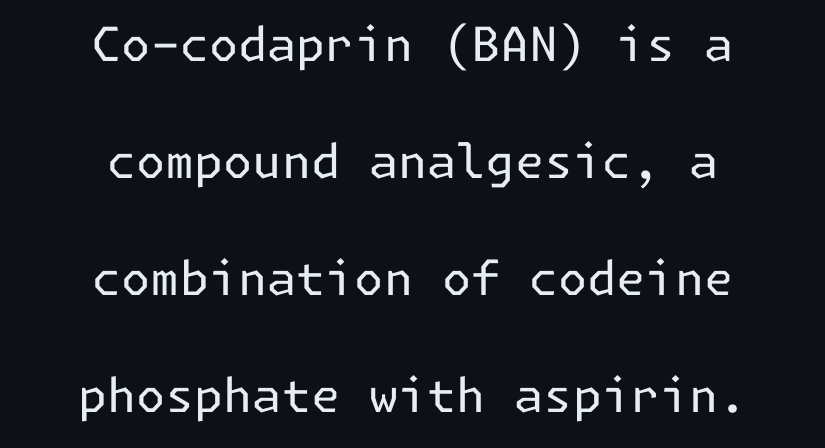
The image shows 47 px regular-weight sans-serif type, upright; set centered, loose line spacing (2.49x), normal letter spacing, not underlined; low stroke contrast and a medium x-height.
